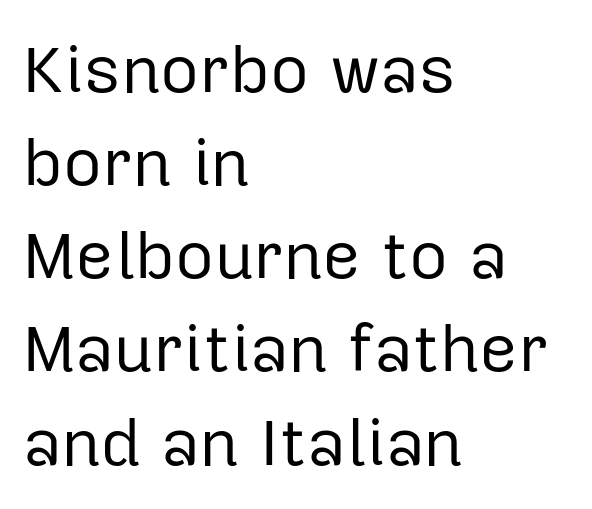
Decoration check: the copy has no underline. A light-to-regular cut is what we see here. Caption: multi-line text, flush left, ragged right. Vertical spacing — default. Ascenders rise straight up at ninety degrees. Varying glyph widths throughout — classic text-font behaviour.
